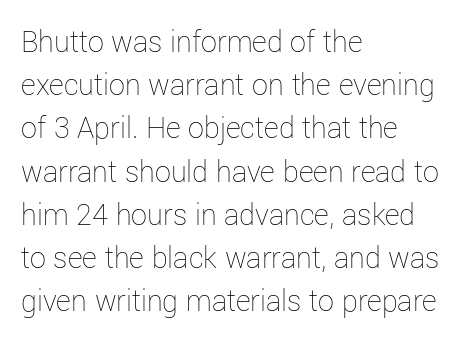
Q: Is the text bold? A: No.
Q: Is the text italic (slanted)? A: No, it is upright.
Q: Is the text underlined? A: No.
Q: How is the paragraph aligned? A: Left-aligned.
Q: Is the spacing between letters normal or unusually wide? A: Normal.
Q: Is the spacing between lines tight, normal or loose? A: Normal.
Q: Width (condensed, normal, or wide)? A: Normal.
Q: Stroke contrast? A: Low.
Q: x-height? A: Medium.
Q: Monospaced? A: No.
